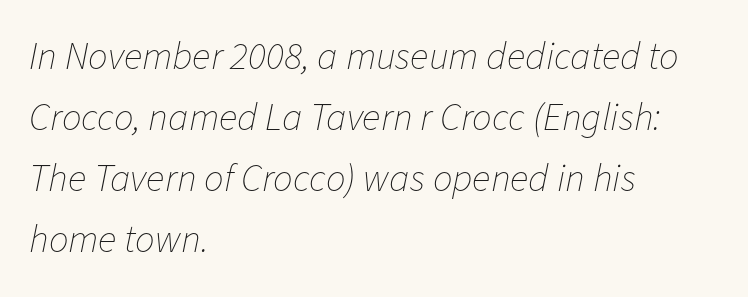
The image shows 39 px thin type, italic (leaning right); set left-aligned, normal line spacing (1.56x), normal letter spacing, not underlined; low stroke contrast and a medium x-height.
